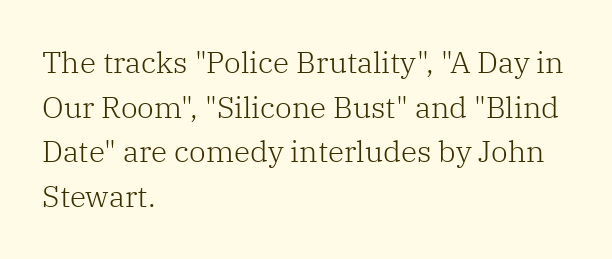
Q: Is the text bold? A: No.
Q: Is the text italic (slanted)? A: No, it is upright.
Q: Is the typeface a serif or a sans-serif typeface? A: Serif.
Q: Is the text underlined? A: No.
Q: How is the paragraph aligned? A: Left-aligned.
Q: Is the spacing between letters normal or unusually wide? A: Normal.
Q: Is the spacing between lines tight, normal or loose? A: Normal.
Q: Width (condensed, normal, or wide)? A: Normal.
Q: Stroke contrast? A: Low.
Q: x-height? A: Medium.
Q: Monospaced? A: No.
